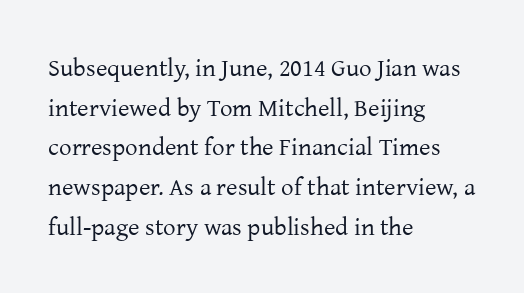
No italicization has been applied; the sample stays upright. Which margin do the lines hug? The left one — the right edge is uneven. Interline gaps are of average width in this sample. Descender tails drop into unmarked territory.
